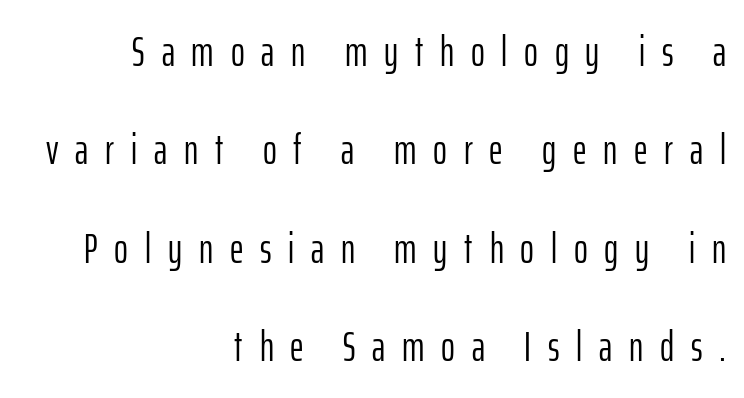
Each new line begins a long way beneath the previous one. Display-style spreading of the glyphs; the letterfit is very open. Stroke mass is kept to a normal reading level or below. To sum up the face: it is a sans, with no serifs. Is the block centered? No — it sits flush against the right margin.
